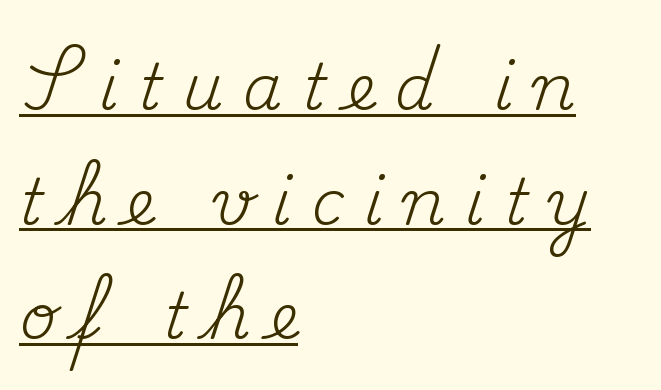
The image shows 63 px regular-weight serif type; set left-aligned, line spacing 1.82x, unusually wide letter spacing (+0.32 em), underlined; medium stroke contrast and a small x-height.
